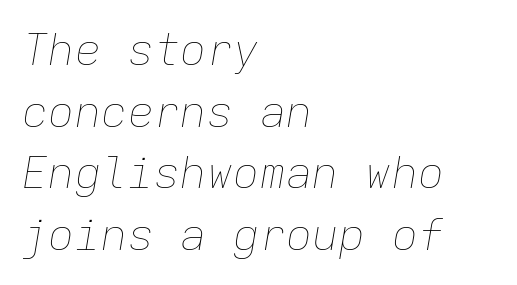
The glyphs are unaccompanied by any horizontal stroke below them. The face used here is monospaced, like something from a code editor. Would a proofreader flag this as italicized? Yes. Does extra space separate the letters? No, they use regular spacing. Layout note: lines flush left.
